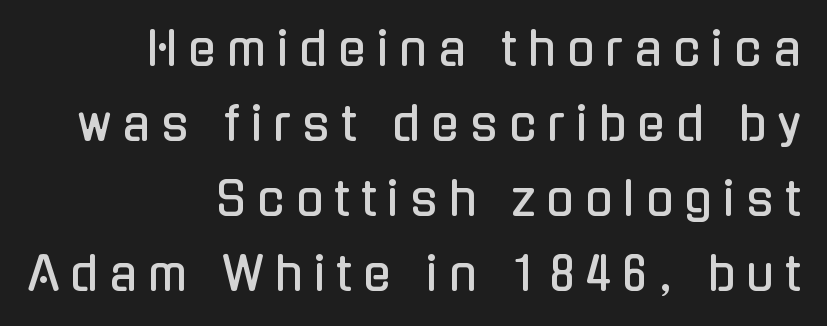
Q: Is the text italic (slanted)? A: No, it is upright.
Q: Is the typeface a serif or a sans-serif typeface? A: Sans-serif.
Q: Is the text underlined? A: No.
Q: How is the paragraph aligned? A: Right-aligned.
Q: Is the spacing between letters normal or unusually wide? A: Unusually wide.
Q: Is the spacing between lines tight, normal or loose? A: Normal.
Q: Width (condensed, normal, or wide)? A: Condensed.
Q: Stroke contrast? A: Low.
Q: x-height? A: Medium.
Q: Monospaced? A: No.
